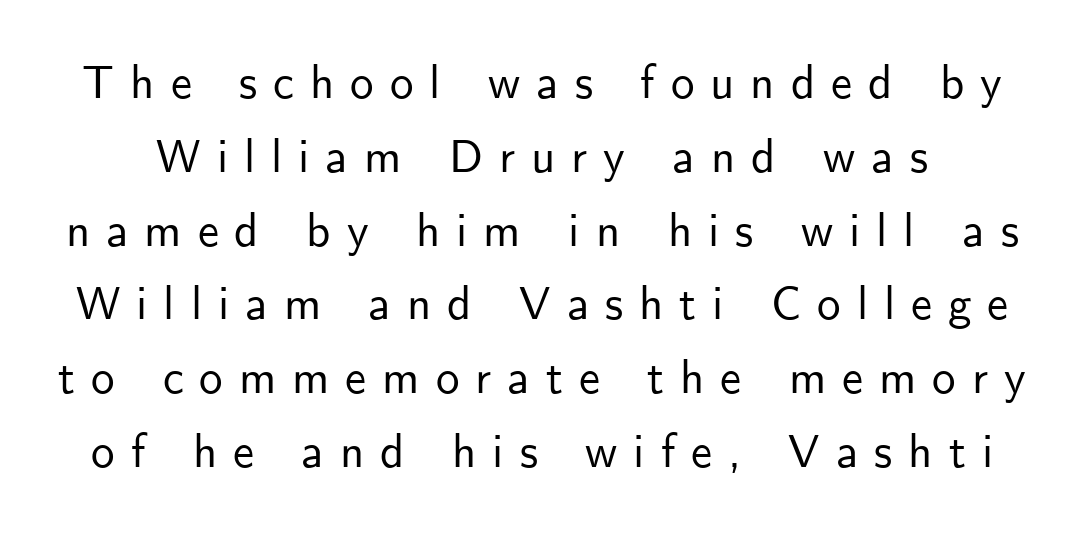
{"serif": "no", "italic": "no", "width": "normal", "stroke_contrast": "low", "x_height": "small", "monospaced": "no", "underline": "no", "line_spacing": "normal", "line_spacing_ratio": 1.57, "letter_spacing": "wide", "letter_spacing_em": 0.34, "glyph_px": 47}
